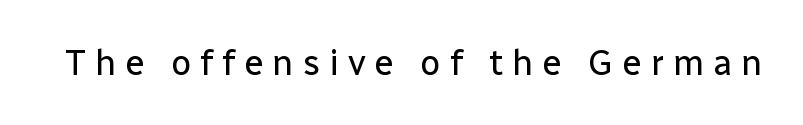
{"serif": "no", "italic": "no", "bold": "no", "weight": "regular", "width": "normal", "stroke_contrast": "low", "x_height": "medium", "monospaced": "no", "underline": "no", "letter_spacing": "wide", "letter_spacing_em": 0.24, "glyph_px": 36}
